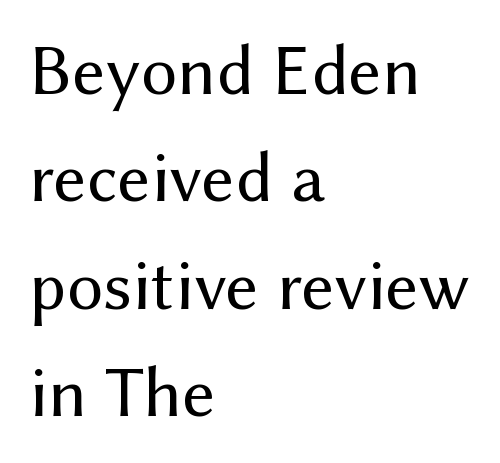
The image shows 72 px regular-weight sans-serif type, upright; set left-aligned, normal line spacing (1.49x), normal letter spacing, not underlined; medium stroke contrast and a medium x-height.
